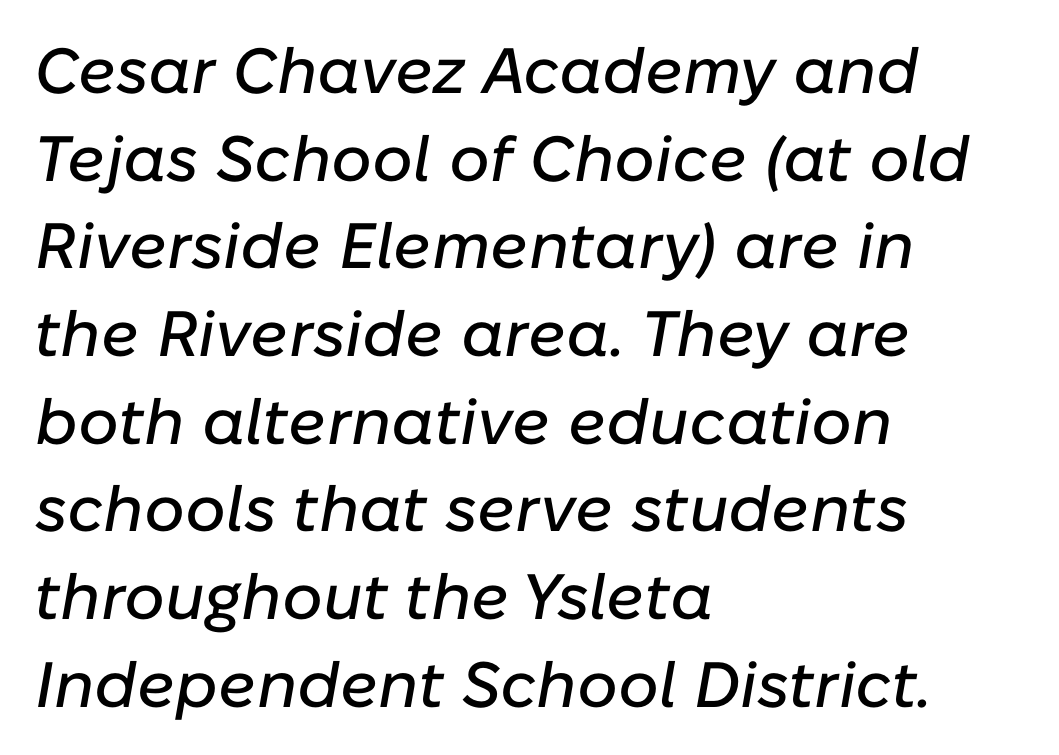
Whoever set this chose a conventional vertical rhythm. These lines are rendered in a variable-pitch font. Anything drawn beneath the words? Only blank space. Default kerning and tracking; the words read as compact shapes. If you drew a ruler down the left edge, every line would touch it. Every character sits at an angle, as italics do.
